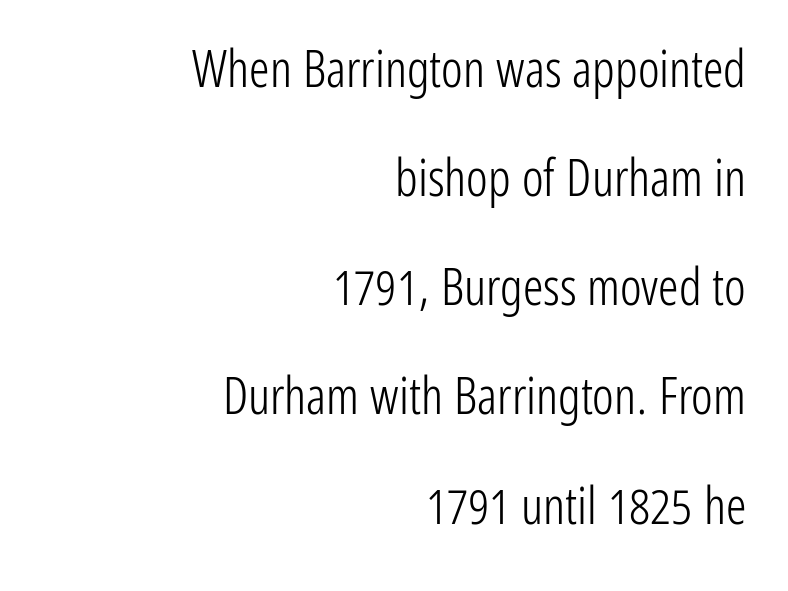
{"serif": "no", "italic": "no", "bold": "no", "weight": "light", "width": "condensed", "stroke_contrast": "low", "x_height": "medium", "monospaced": "no", "underline": "no", "align": "right", "line_spacing": "loose", "line_spacing_ratio": 2.14, "letter_spacing": "normal", "letter_spacing_em": 0.0, "glyph_px": 51}
